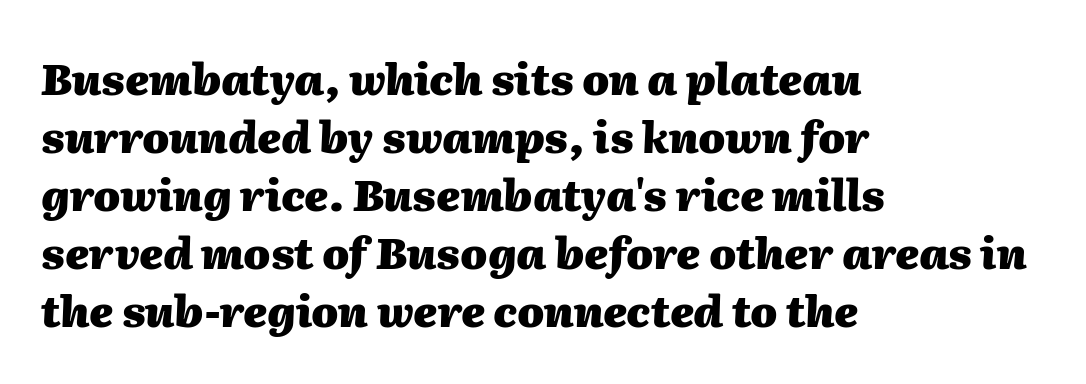
{"italic": "yes", "lean": "right", "slant_degrees": 2, "bold": "yes", "weight": "heavy", "width": "normal", "stroke_contrast": "medium", "x_height": "medium", "monospaced": "no", "underline": "no", "align": "left", "line_spacing": "normal", "line_spacing_ratio": 1.35, "letter_spacing": "normal", "letter_spacing_em": 0.0, "glyph_px": 43}
